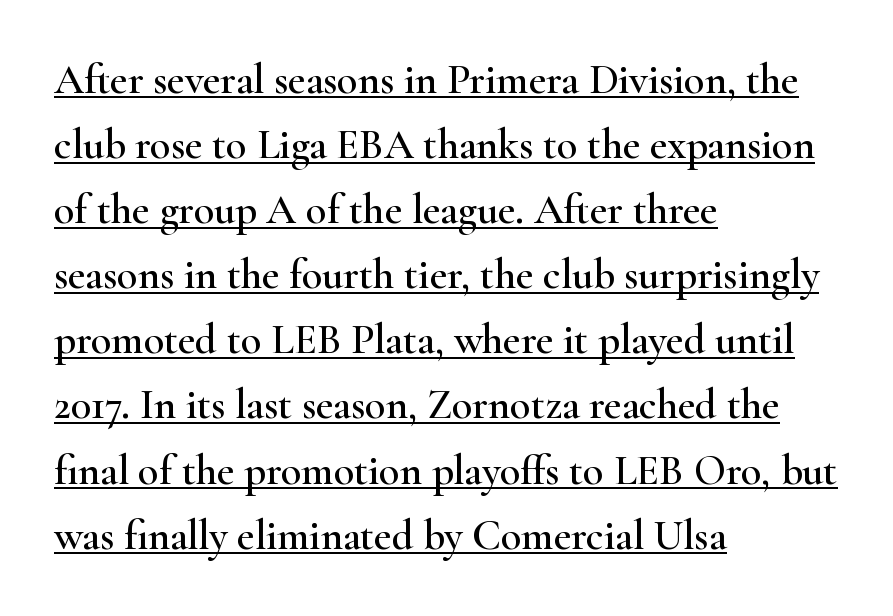
The image shows 42 px wide serif type, upright; set left-aligned, normal line spacing (1.55x), normal letter spacing, underlined; high stroke contrast and a small x-height.
